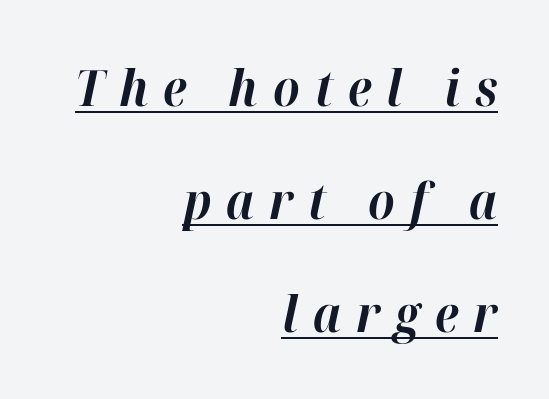
Q: Is the text bold? A: Yes.
Q: Is the text italic (slanted)? A: Yes, it leans right by about 12 degrees.
Q: Is the text underlined? A: Yes.
Q: How is the paragraph aligned? A: Right-aligned.
Q: Is the spacing between letters normal or unusually wide? A: Unusually wide.
Q: Is the spacing between lines tight, normal or loose? A: Loose.
Q: Width (condensed, normal, or wide)? A: Normal.
Q: Stroke contrast? A: High.
Q: x-height? A: Medium.
Q: Monospaced? A: No.
